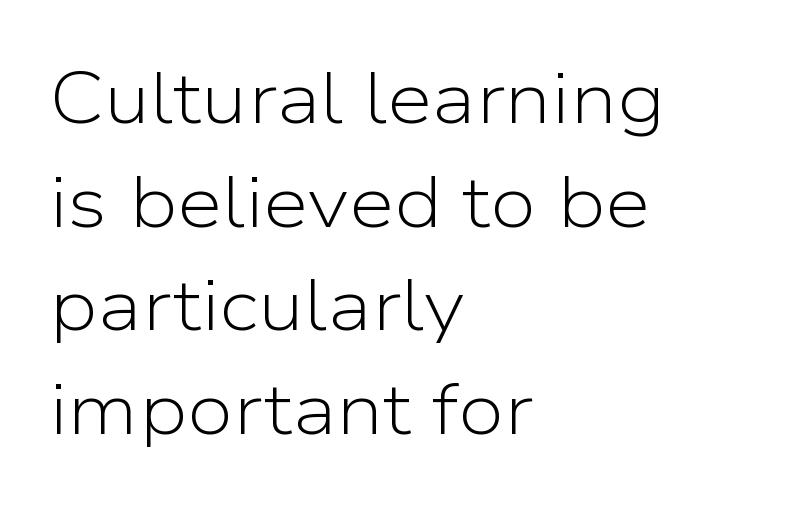
Unlike italic type, these characters show no tilt at all. This sample has the flowing, uneven cadence of proportional lettering. The letters look calm and open, with moderate or lighter stems. Interline gaps are of average width in this sample. Casual observation: everything's shoved over to the left. Nothing unusual about the tracking: characters are spaced as the font intends.
